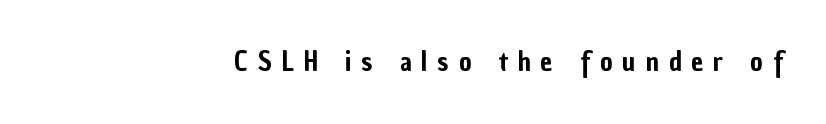
The passage shown is not underscored anywhere. Quick note: not italic, upright. Does the copy run flush right? Yes — the right margin is perfectly even. This rendering widens character spacing well past its baseline value.
